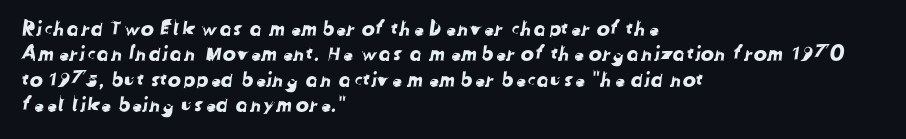
The image shows 20 px text type; set left-aligned, normal line spacing (1.27x), normal letter spacing, not underlined.
